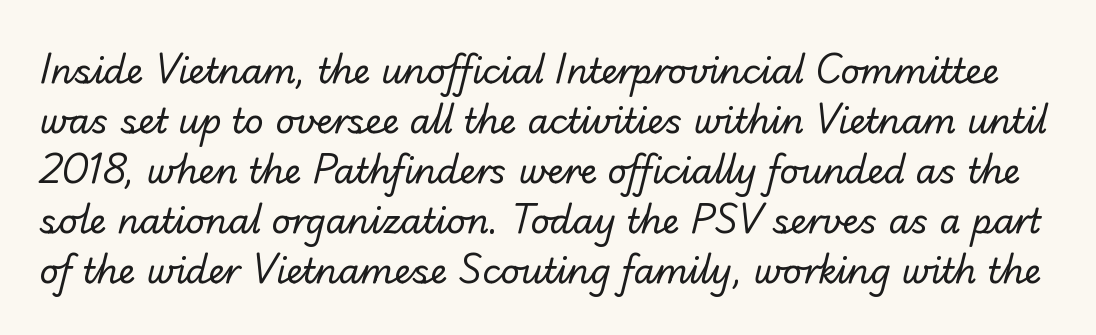
Q: Is the text bold? A: No.
Q: Is the typeface a serif or a sans-serif typeface? A: Sans-serif.
Q: Is the text underlined? A: No.
Q: Is the spacing between letters normal or unusually wide? A: Normal.
Q: Is the spacing between lines tight, normal or loose? A: Normal.
Q: Width (condensed, normal, or wide)? A: Normal.
Q: Stroke contrast? A: Low.
Q: x-height? A: Small.
Q: Monospaced? A: No.
